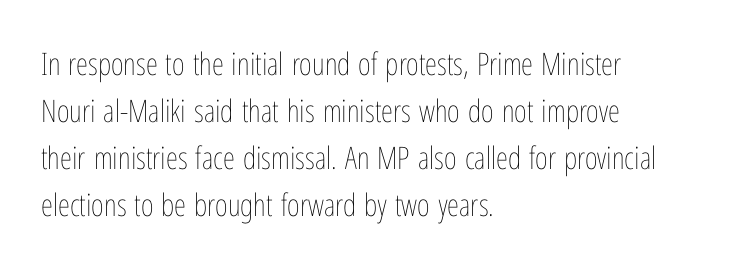
{"italic": "no", "bold": "no", "weight": "thin", "width": "condensed", "stroke_contrast": "low", "x_height": "medium", "monospaced": "no", "underline": "no", "align": "left", "line_spacing": "normal", "line_spacing_ratio": 1.52, "letter_spacing": "normal", "letter_spacing_em": 0.0, "glyph_px": 31}
